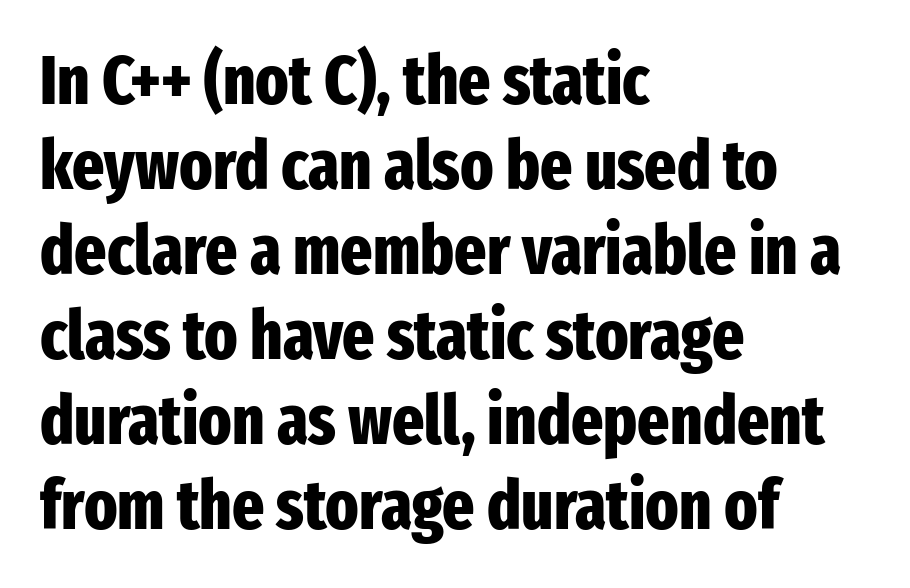
{"serif": "no", "italic": "no", "bold": "yes", "weight": "heavy", "width": "condensed", "stroke_contrast": "low", "x_height": "medium", "monospaced": "no", "underline": "no", "align": "left", "line_spacing": "normal", "line_spacing_ratio": 1.25, "letter_spacing": "normal", "letter_spacing_em": 0.0, "glyph_px": 68}
